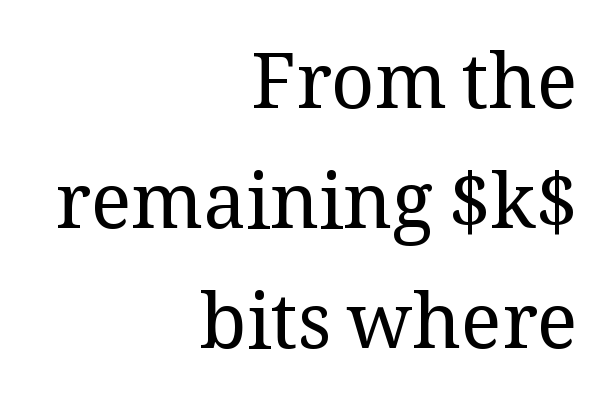
It's the straight-up-and-down kind of type. Line spacing here is normal. Think of a printed novel: that variable character pitch is what you see here. Serifs: yes, visible at the terminals of the letterforms. The letterforms sit shoulder to shoulder at normal distance. Letters have the restrained weight of plain body copy at most.
